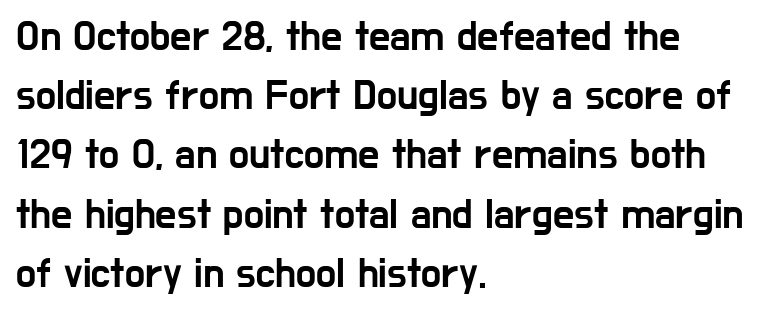
The image shows 42 px condensed sans-serif type, upright; set left-aligned, normal line spacing (1.41x), normal letter spacing, not underlined; low stroke contrast and a medium x-height.
